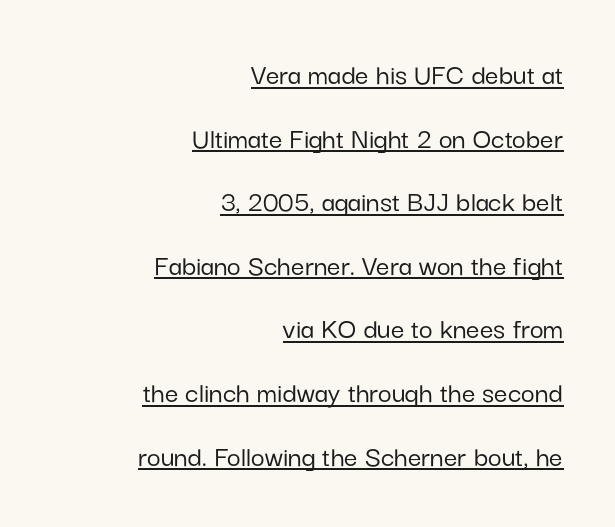
The image shows 30 px sans-serif type, upright; set right-aligned, loose line spacing (2.12x), normal letter spacing, underlined; low stroke contrast and a medium x-height.
